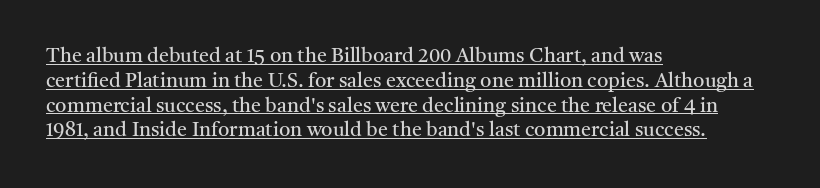
The image shows 20 px text type, upright; set left-aligned, line spacing 1.24x, normal letter spacing, underlined.
